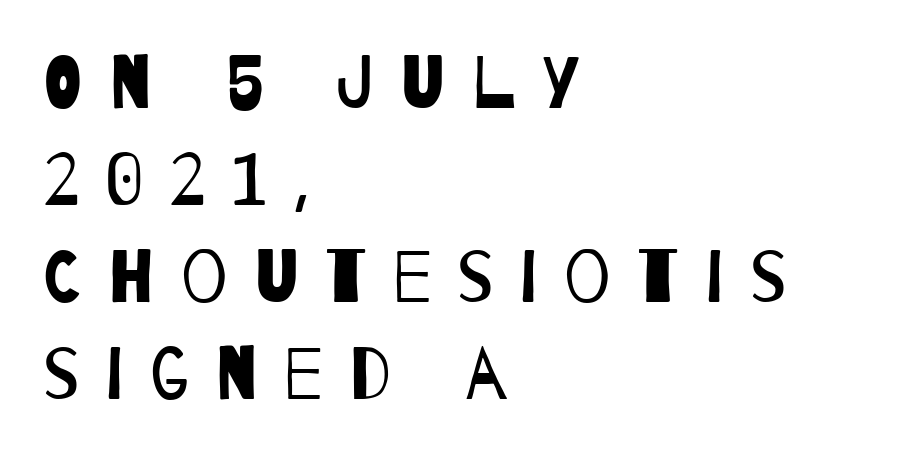
The paragraph shown leans on its left margin. Is this a heavy cut? Hardly; it is regular or lighter. The passage shown is typed in a proportional face where columns would drift. The passage shown is typeset with a sans-serif family. The rows are spaced the way most documents space them.
